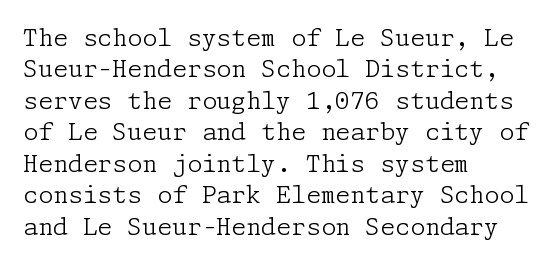
What stands out about the letter spacing? Nothing — it is the standard amount. Unmarked baselines from the first word to the last. The rendering anchors every line to the left-hand side. Regarding leading, the lines here are spaced in the standard way. Compared with a typical body face, this is equally light or lighter still. In terms of posture, this sample is upright.
